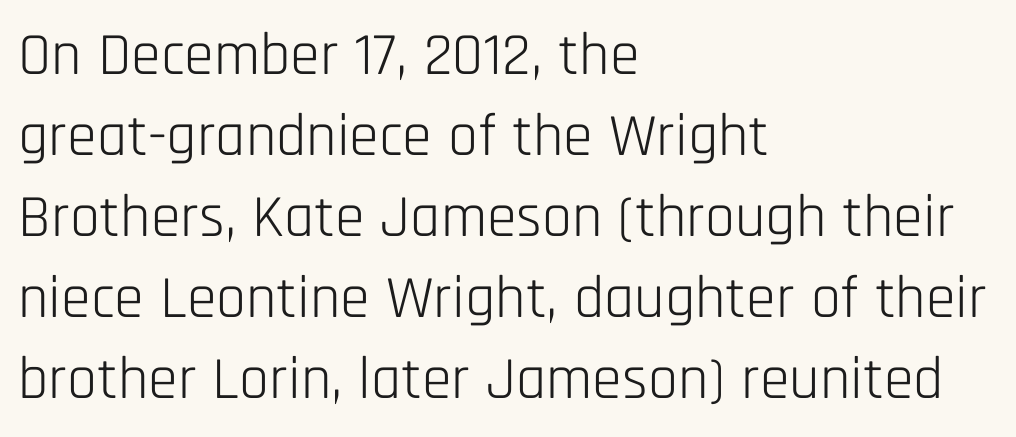
{"serif": "no", "italic": "no", "bold": "no", "weight": "light", "width": "condensed", "stroke_contrast": "low", "x_height": "large", "monospaced": "no", "underline": "no", "align": "left", "line_spacing": "normal", "line_spacing_ratio": 1.35, "letter_spacing": "normal", "letter_spacing_em": 0.0, "glyph_px": 60}
